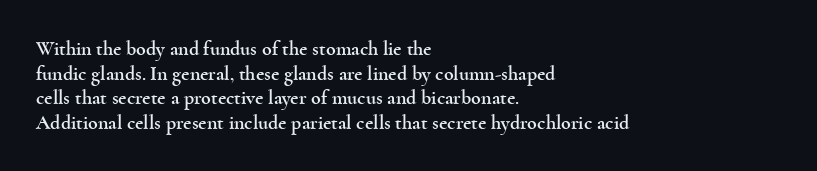
{"italic": "no", "underline": "no", "align": "left", "line_spacing_ratio": 1.23, "letter_spacing": "normal", "letter_spacing_em": 0.0, "glyph_px": 20}
